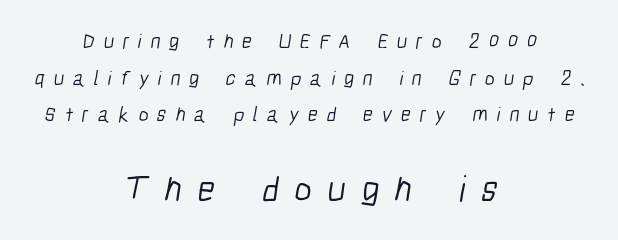
{"serif": "no", "bold": "no", "weight": "light", "width": "condensed", "stroke_contrast": "low", "x_height": "medium", "monospaced": "no", "underline": "no", "align": "center", "line_spacing_ratio": 1.75, "letter_spacing": "wide", "letter_spacing_em": 0.42, "larger_block": "second", "size_ratio": 1.76, "glyph_px": 37}
